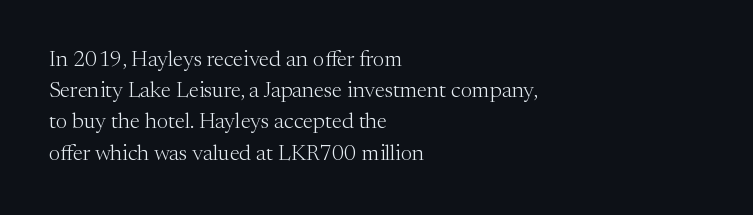
The image shows 22 px text type, upright; set left-aligned, normal line spacing (1.42x), normal letter spacing, not underlined.
